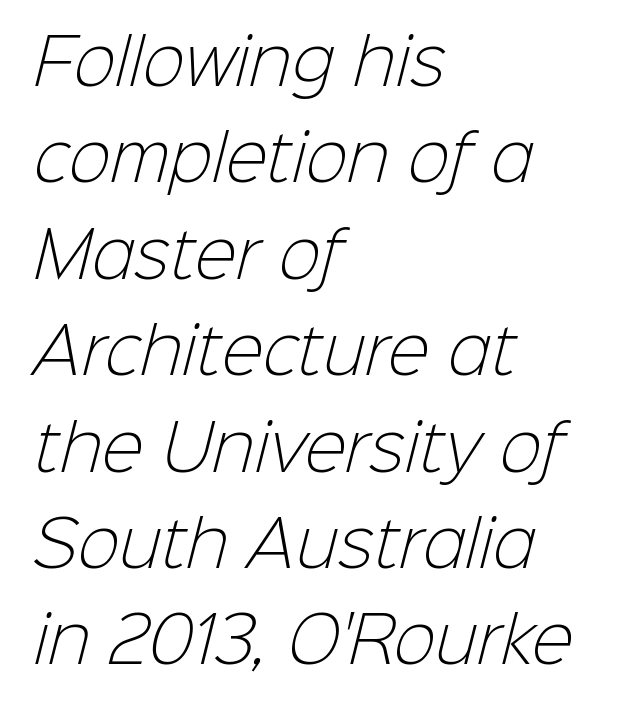
The image shows 63 px light sans-serif type; set left-aligned, normal line spacing (1.53x), normal letter spacing, not underlined; low stroke contrast and a medium x-height.
